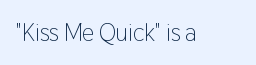
{"italic": "no", "bold": "no", "underline": "no", "letter_spacing": "normal", "letter_spacing_em": 0.0, "glyph_px": 24}
